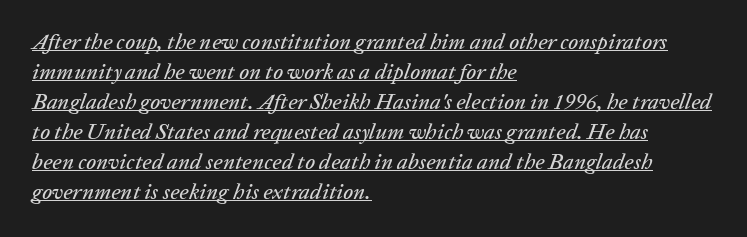
{"italic": "yes", "lean": "right", "slant_degrees": 20, "underline": "yes", "align": "left", "line_spacing": "normal", "line_spacing_ratio": 1.36, "letter_spacing": "normal", "letter_spacing_em": 0.0, "glyph_px": 22}
